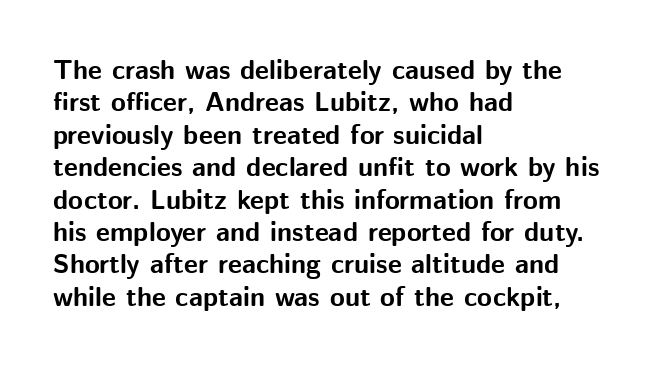
The image shows 27 px bold type, upright; set left-aligned, line spacing 1.2x, normal letter spacing, not underlined.
